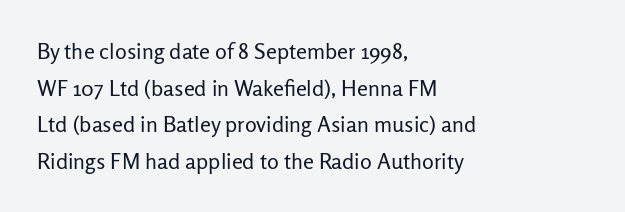
{"italic": "no", "bold": "no", "underline": "no", "align": "left", "line_spacing": "normal", "line_spacing_ratio": 1.66, "letter_spacing": "normal", "letter_spacing_em": 0.0, "glyph_px": 22}
